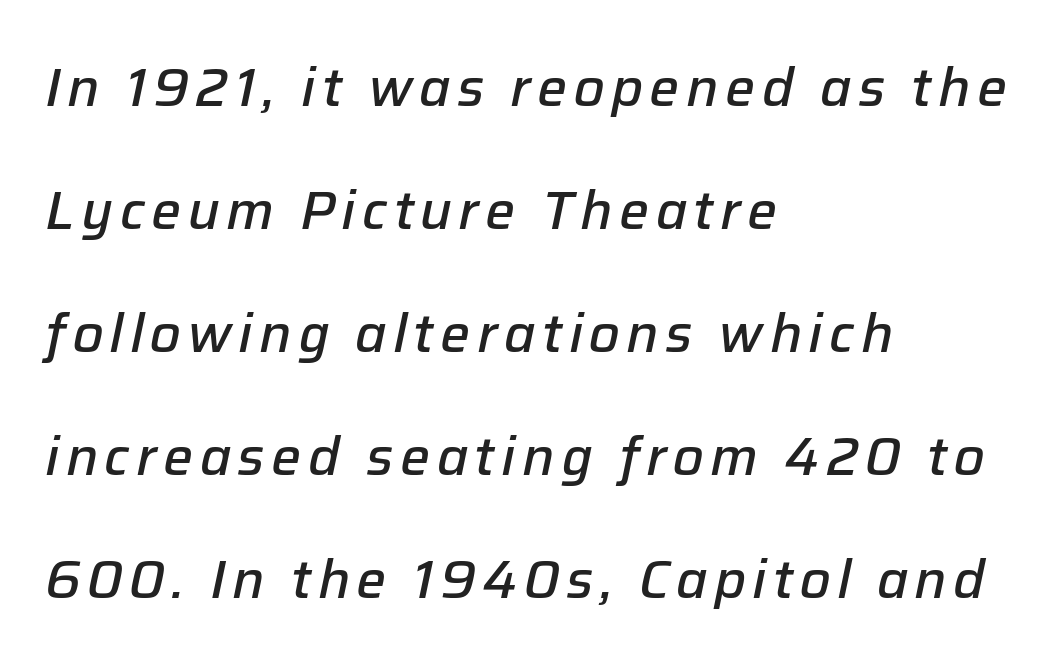
Anything drawn beneath the words? Only blank space. These lines are rendered in a variable-pitch font. This is the in-between weight designers call semibold or demi. Honestly, the rows look like they've been pulled way apart.
